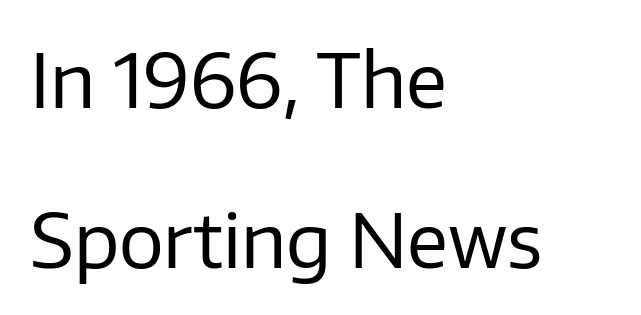
The image shows 75 px regular-weight sans-serif type, upright; set left-aligned, loose line spacing (2.13x), normal letter spacing, not underlined; low stroke contrast and a medium x-height.
